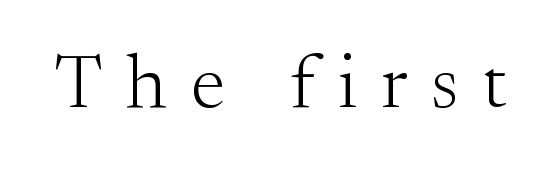
Q: Is the text bold? A: No.
Q: Is the text italic (slanted)? A: No, it is upright.
Q: Is the typeface a serif or a sans-serif typeface? A: Serif.
Q: Is the text underlined? A: No.
Q: Is the spacing between letters normal or unusually wide? A: Unusually wide.
Q: Width (condensed, normal, or wide)? A: Normal.
Q: Stroke contrast? A: Medium.
Q: x-height? A: Small.
Q: Monospaced? A: No.
